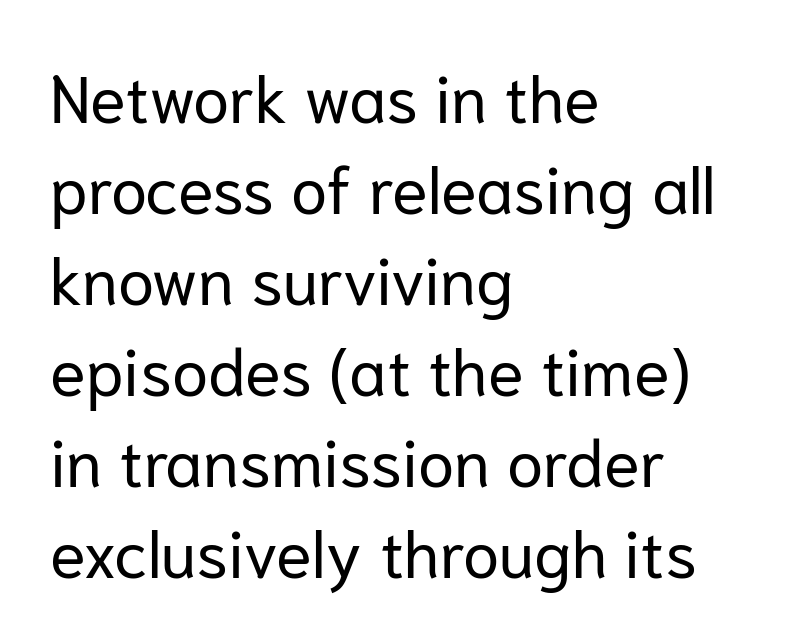
{"serif": "no", "italic": "no", "bold": "no", "weight": "regular", "width": "normal", "stroke_contrast": "low", "x_height": "medium", "monospaced": "no", "underline": "no", "align": "left", "line_spacing": "normal", "line_spacing_ratio": 1.38, "letter_spacing": "normal", "letter_spacing_em": 0.0, "glyph_px": 66}
